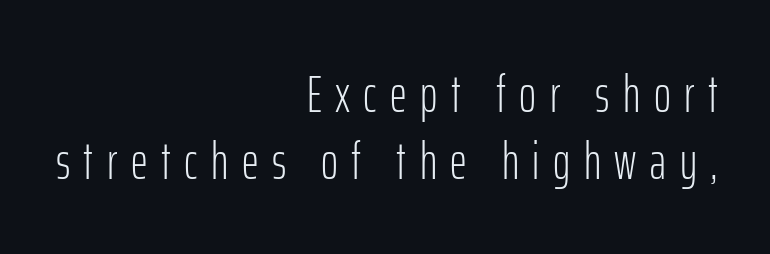
The image shows 52 px light, condensed sans-serif type, upright; set right-aligned, normal line spacing (1.28x), unusually wide letter spacing (+0.26 em), not underlined; low stroke contrast and a medium x-height.
